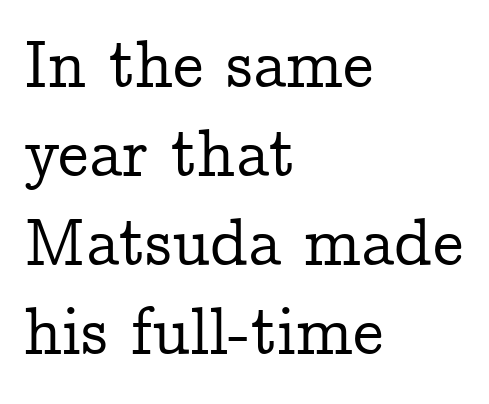
Q: Is the text italic (slanted)? A: No, it is upright.
Q: Is the typeface a serif or a sans-serif typeface? A: Serif.
Q: Is the text underlined? A: No.
Q: How is the paragraph aligned? A: Left-aligned.
Q: Is the spacing between letters normal or unusually wide? A: Normal.
Q: Is the spacing between lines tight, normal or loose? A: Normal.
Q: Width (condensed, normal, or wide)? A: Normal.
Q: Stroke contrast? A: Low.
Q: x-height? A: Medium.
Q: Monospaced? A: No.
